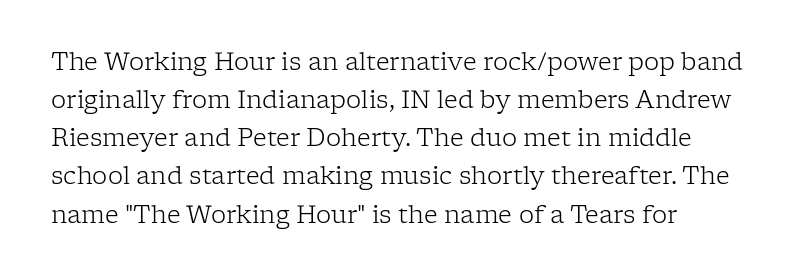
{"italic": "no", "bold": "no", "underline": "no", "line_spacing": "normal", "line_spacing_ratio": 1.59, "letter_spacing": "normal", "letter_spacing_em": 0.0, "glyph_px": 24}
